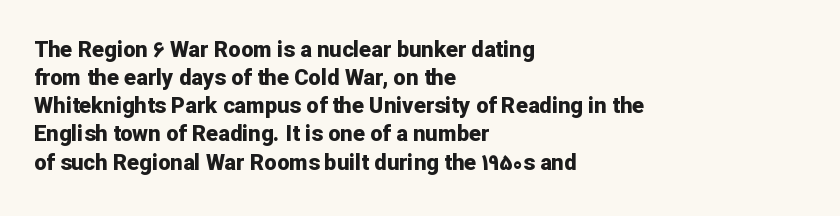
{"italic": "no", "bold": "yes", "underline": "no", "align": "left", "line_spacing": "normal", "line_spacing_ratio": 1.28, "letter_spacing": "normal", "letter_spacing_em": 0.0, "glyph_px": 22}
